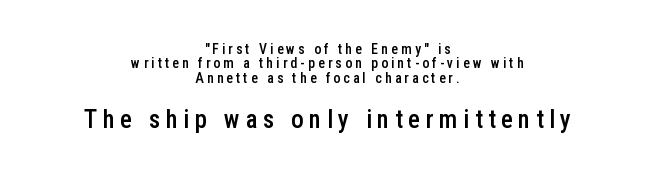
{"italic": "no", "bold": "semi", "underline": "no", "align": "center", "line_spacing": "tight", "line_spacing_ratio": 1.03, "letter_spacing": "wide", "letter_spacing_em": 0.22, "larger_block": "second", "size_ratio": 1.79, "glyph_px": 25}
